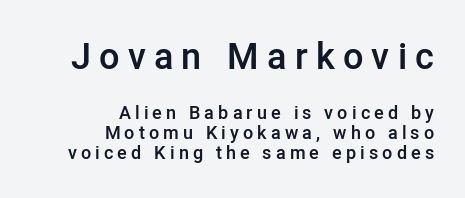
{"serif": "no", "italic": "no", "bold": "semi", "weight": "semibold", "width": "normal", "stroke_contrast": "low", "x_height": "medium", "monospaced": "no", "underline": "no", "align": "right", "line_spacing": "tight", "line_spacing_ratio": 1.11, "letter_spacing": "wide", "letter_spacing_em": 0.23, "larger_block": "first", "size_ratio": 2.0, "glyph_px": 36}
